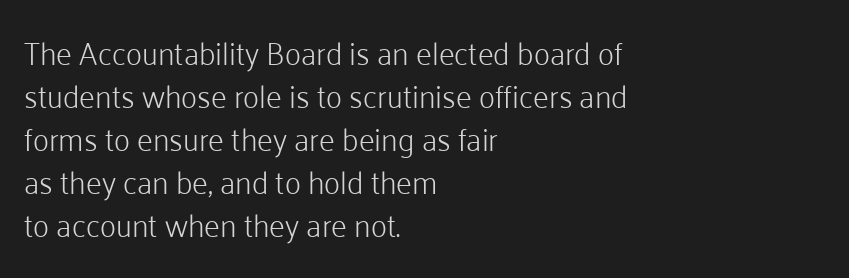
Q: Is the text bold? A: No.
Q: Is the text italic (slanted)? A: No, it is upright.
Q: Is the typeface a serif or a sans-serif typeface? A: Sans-serif.
Q: Is the text underlined? A: No.
Q: How is the paragraph aligned? A: Left-aligned.
Q: Is the spacing between letters normal or unusually wide? A: Normal.
Q: Is the spacing between lines tight, normal or loose? A: Normal.
Q: Width (condensed, normal, or wide)? A: Normal.
Q: Stroke contrast? A: Low.
Q: x-height? A: Medium.
Q: Monospaced? A: No.
